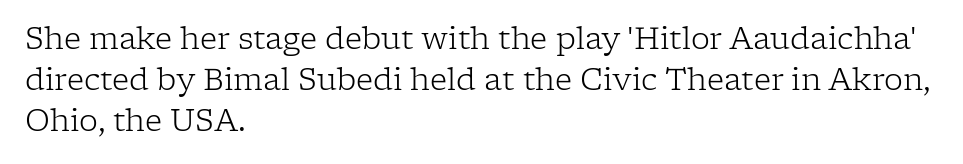
Q: Is the text bold? A: No.
Q: Is the text italic (slanted)? A: No, it is upright.
Q: Is the typeface a serif or a sans-serif typeface? A: Serif.
Q: Is the text underlined? A: No.
Q: How is the paragraph aligned? A: Left-aligned.
Q: Is the spacing between letters normal or unusually wide? A: Normal.
Q: Is the spacing between lines tight, normal or loose? A: Normal.
Q: Width (condensed, normal, or wide)? A: Normal.
Q: Stroke contrast? A: Low.
Q: x-height? A: Medium.
Q: Monospaced? A: No.
